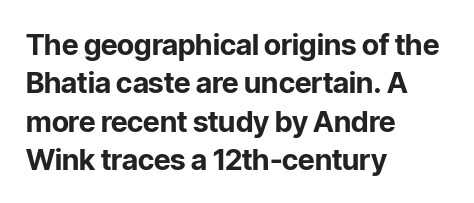
The image shows 29 px bold sans-serif type, upright; set left-aligned, normal line spacing (1.32x), normal letter spacing, not underlined; low stroke contrast and a medium x-height.
